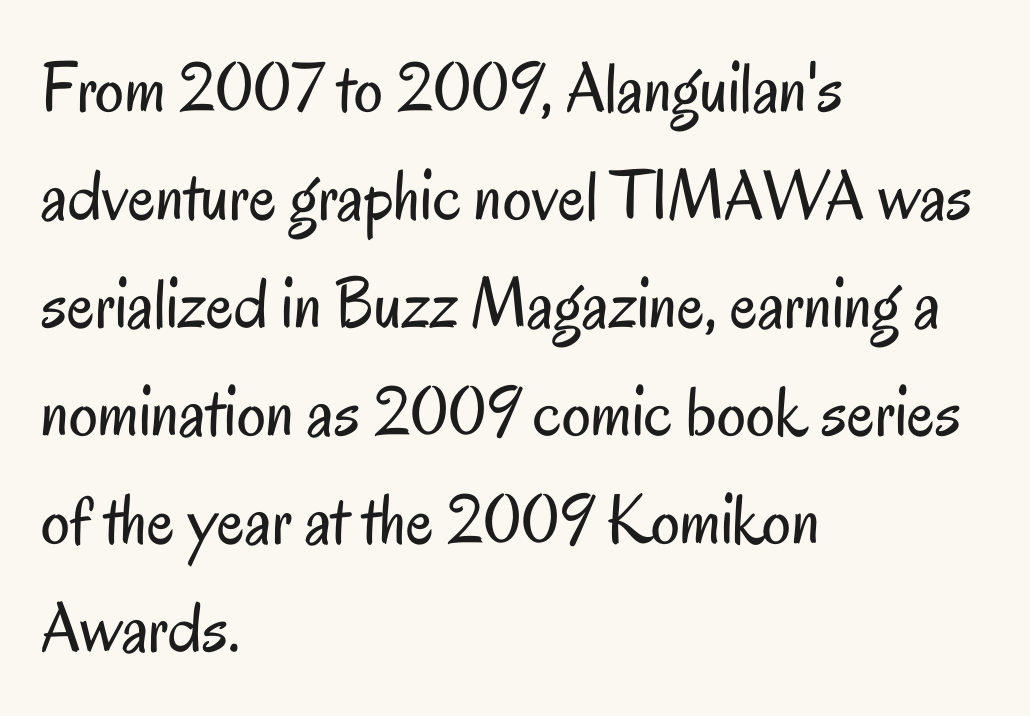
{"serif": "no", "italic": "no", "bold": "no", "weight": "regular", "width": "condensed", "stroke_contrast": "low", "x_height": "small", "monospaced": "no", "underline": "no", "align": "left", "line_spacing": "normal", "line_spacing_ratio": 1.5, "letter_spacing": "normal", "letter_spacing_em": 0.0, "glyph_px": 72}
